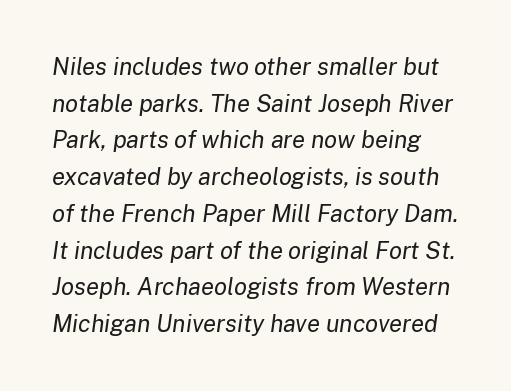
{"italic": "yes", "lean": "right", "slant_degrees": 8, "bold": "no", "underline": "no", "line_spacing": "normal", "line_spacing_ratio": 1.53, "letter_spacing": "normal", "letter_spacing_em": 0.0, "glyph_px": 24}
